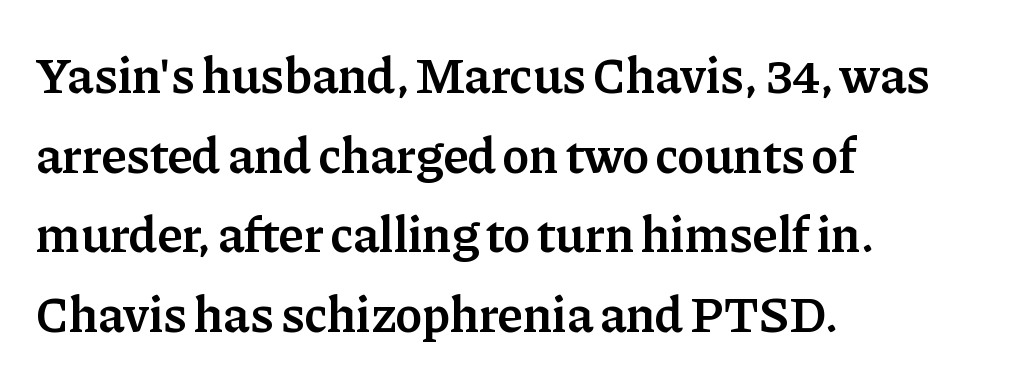
The space between consecutive lines is moderate. Each glyph is drawn with semibold strokes, heavier than normal yet not fully bold. It's the straight-up-and-down kind of type. Compared with a centered layout, this one pins lines to the left instead. The face used here is proportionally spaced, like ordinary book or web type.
